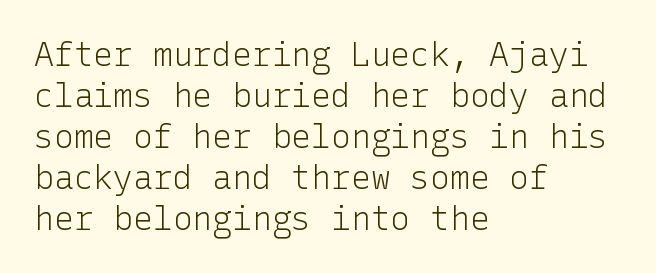
{"serif": "no", "italic": "no", "bold": "no", "weight": "light", "width": "normal", "stroke_contrast": "low", "x_height": "medium", "underline": "no", "align": "left", "line_spacing_ratio": 1.24, "letter_spacing": "normal", "letter_spacing_em": 0.0, "glyph_px": 33}
